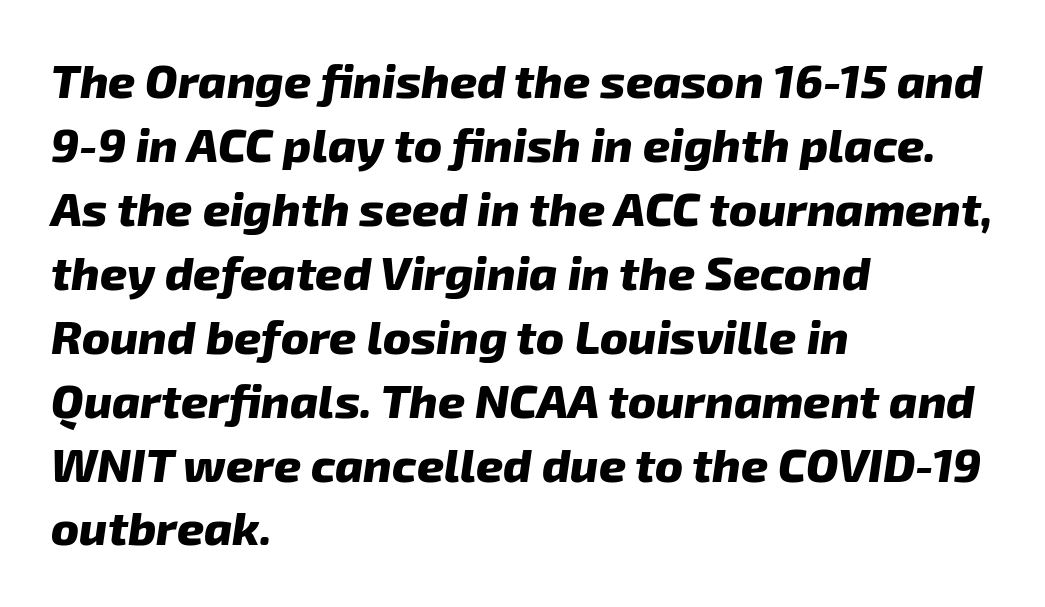
The image shows 47 px heavy type, italic (leaning right); set left-aligned, normal line spacing (1.36x), normal letter spacing, not underlined; low stroke contrast and a medium x-height.
